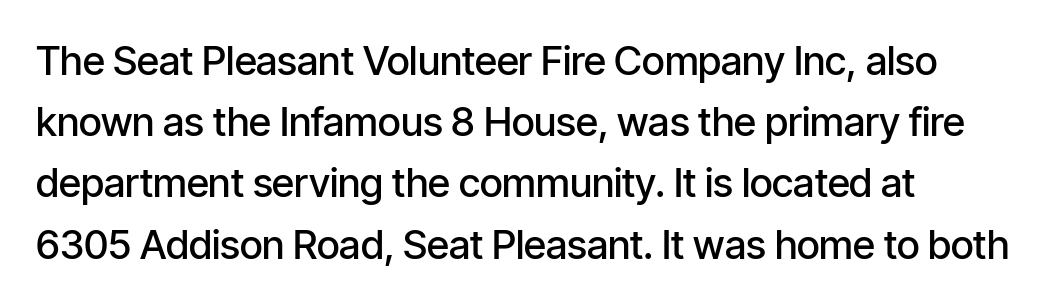
Q: Is the text bold? A: Semi-bold.
Q: Is the text italic (slanted)? A: No, it is upright.
Q: Is the typeface a serif or a sans-serif typeface? A: Sans-serif.
Q: Is the text underlined? A: No.
Q: How is the paragraph aligned? A: Left-aligned.
Q: Is the spacing between letters normal or unusually wide? A: Normal.
Q: Is the spacing between lines tight, normal or loose? A: Normal.
Q: Width (condensed, normal, or wide)? A: Condensed.
Q: Stroke contrast? A: Low.
Q: x-height? A: Medium.
Q: Monospaced? A: No.
